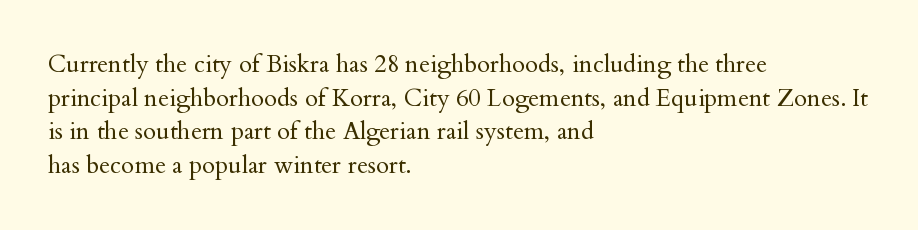
{"italic": "no", "bold": "no", "underline": "no", "align": "left", "line_spacing": "normal", "line_spacing_ratio": 1.4, "letter_spacing": "normal", "letter_spacing_em": 0.0, "glyph_px": 24}
